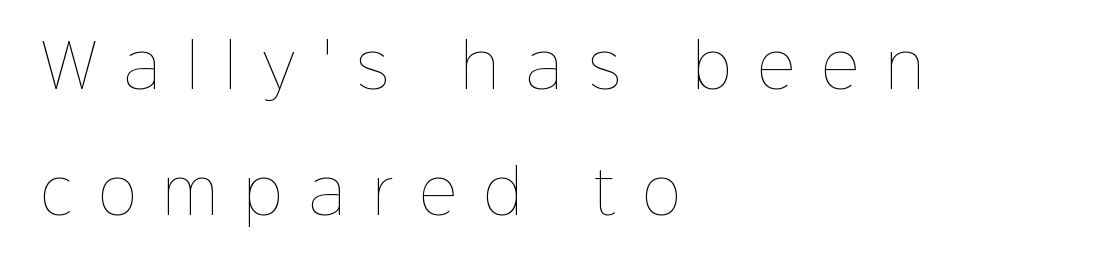
Q: Is the text bold? A: No.
Q: Is the text italic (slanted)? A: No, it is upright.
Q: Is the text underlined? A: No.
Q: How is the paragraph aligned? A: Left-aligned.
Q: Is the spacing between letters normal or unusually wide? A: Unusually wide.
Q: Is the spacing between lines tight, normal or loose? A: Loose.
Q: Width (condensed, normal, or wide)? A: Normal.
Q: Stroke contrast? A: Low.
Q: x-height? A: Medium.
Q: Monospaced? A: No.
